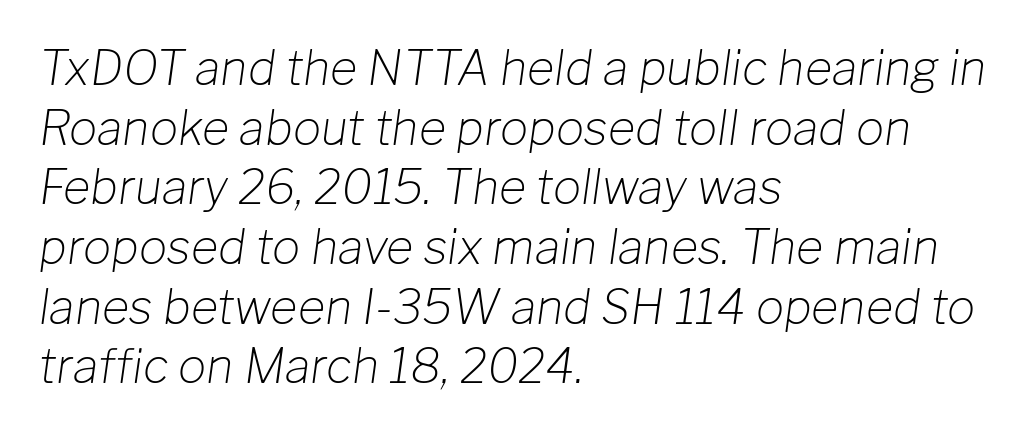
Q: Is the text bold? A: No.
Q: Is the text italic (slanted)? A: Yes, it leans right by about 8 degrees.
Q: Is the text underlined? A: No.
Q: How is the paragraph aligned? A: Left-aligned.
Q: Is the spacing between letters normal or unusually wide? A: Normal.
Q: Is the spacing between lines tight, normal or loose? A: Normal.
Q: Width (condensed, normal, or wide)? A: Normal.
Q: Stroke contrast? A: Low.
Q: x-height? A: Medium.
Q: Monospaced? A: No.
